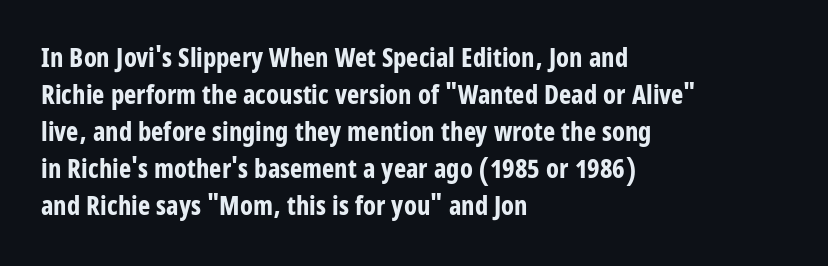
The image shows 26 px bold type, upright; set left-aligned, normal line spacing (1.42x), normal letter spacing, not underlined.
